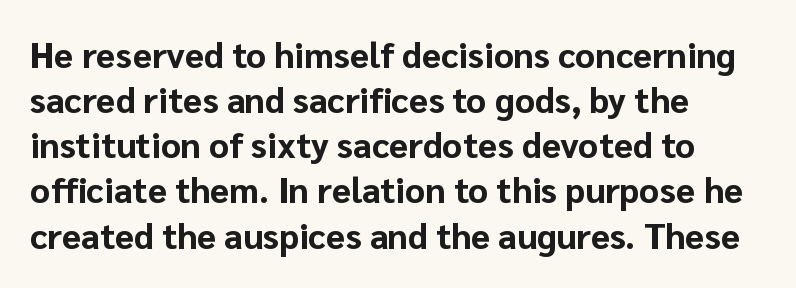
If you drew a ruler down the left edge, every line would touch it. You'd pick this weight for a headline — it's a proper bold. Letters rest on an invisible, unmarked baseline. The type family on display is of the sans-serif kind. The lettering holds an erect, upright posture throughout.
